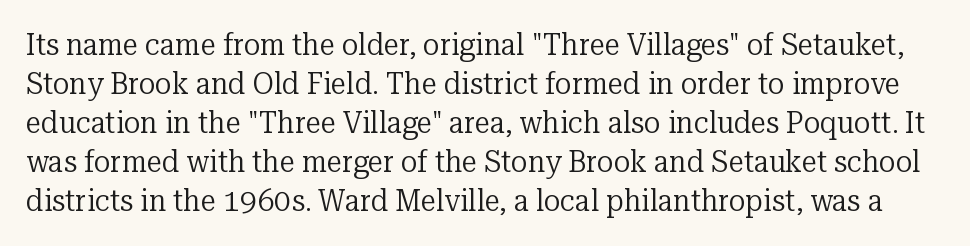
Q: Is the text bold? A: No.
Q: Is the text italic (slanted)? A: No, it is upright.
Q: Is the typeface a serif or a sans-serif typeface? A: Serif.
Q: Is the text underlined? A: No.
Q: Is the spacing between letters normal or unusually wide? A: Normal.
Q: Is the spacing between lines tight, normal or loose? A: Normal.
Q: Width (condensed, normal, or wide)? A: Normal.
Q: Stroke contrast? A: Low.
Q: x-height? A: Medium.
Q: Monospaced? A: No.
